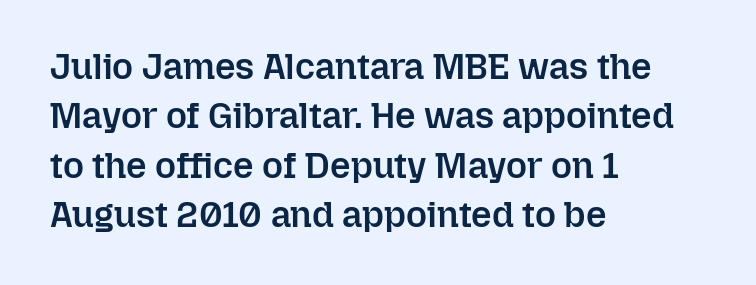
{"italic": "no", "bold": "semi", "weight": "semibold", "width": "normal", "stroke_contrast": "low", "x_height": "medium", "monospaced": "no", "underline": "no", "align": "left", "line_spacing": "normal", "line_spacing_ratio": 1.37, "letter_spacing": "normal", "letter_spacing_em": 0.0, "glyph_px": 36}
